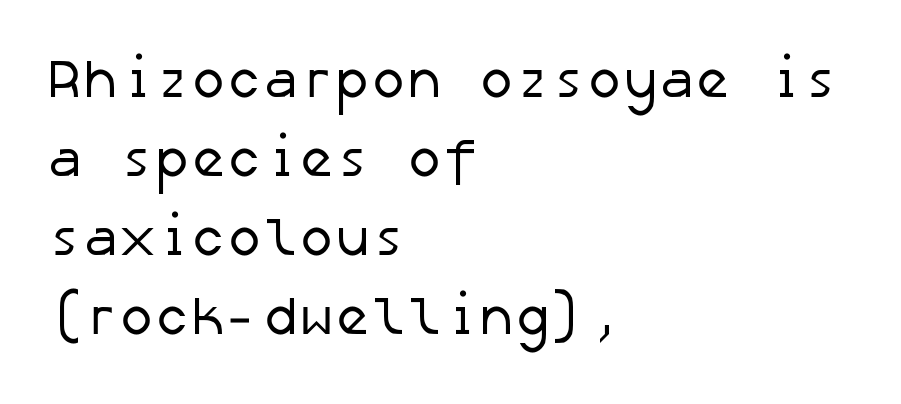
Q: Is the text bold? A: No.
Q: Is the typeface a serif or a sans-serif typeface? A: Sans-serif.
Q: Is the text underlined? A: No.
Q: How is the paragraph aligned? A: Left-aligned.
Q: Is the spacing between letters normal or unusually wide? A: Normal.
Q: Is the spacing between lines tight, normal or loose? A: Normal.
Q: Width (condensed, normal, or wide)? A: Normal.
Q: Stroke contrast? A: Low.
Q: x-height? A: Medium.
